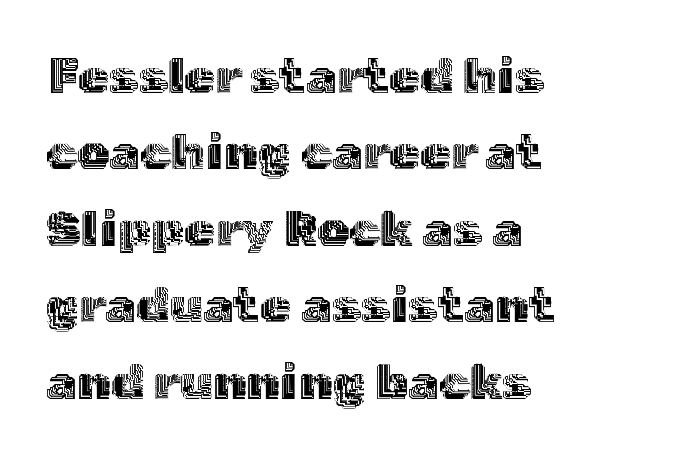
Q: Is the text italic (slanted)? A: No, it is upright.
Q: Is the text underlined? A: No.
Q: How is the paragraph aligned? A: Left-aligned.
Q: Is the spacing between letters normal or unusually wide? A: Normal.
Q: Is the spacing between lines tight, normal or loose? A: Normal.
Q: Width (condensed, normal, or wide)? A: Normal.
Q: x-height? A: Medium.
Q: Monospaced? A: No.
